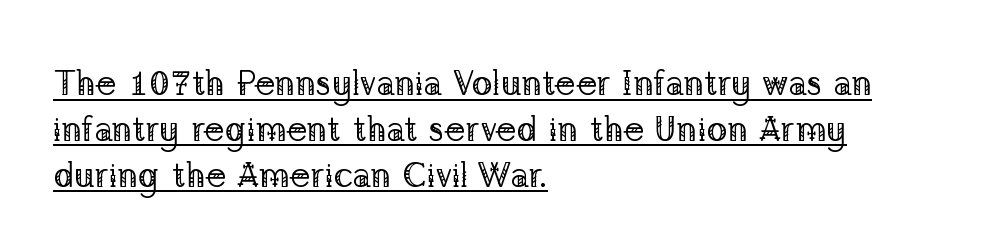
Q: Is the text bold? A: No.
Q: Is the text italic (slanted)? A: No, it is upright.
Q: Is the typeface a serif or a sans-serif typeface? A: Serif.
Q: Is the text underlined? A: Yes.
Q: How is the paragraph aligned? A: Left-aligned.
Q: Is the spacing between letters normal or unusually wide? A: Normal.
Q: Is the spacing between lines tight, normal or loose? A: Normal.
Q: Width (condensed, normal, or wide)? A: Normal.
Q: Stroke contrast? A: Low.
Q: x-height? A: Medium.
Q: Monospaced? A: No.
